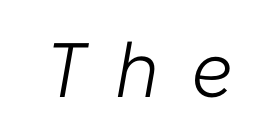
{"italic": "yes", "lean": "right", "slant_degrees": 10, "bold": "no", "weight": "light", "width": "normal", "stroke_contrast": "low", "x_height": "medium", "monospaced": "no", "underline": "no", "letter_spacing": "wide", "letter_spacing_em": 0.41, "glyph_px": 77}
